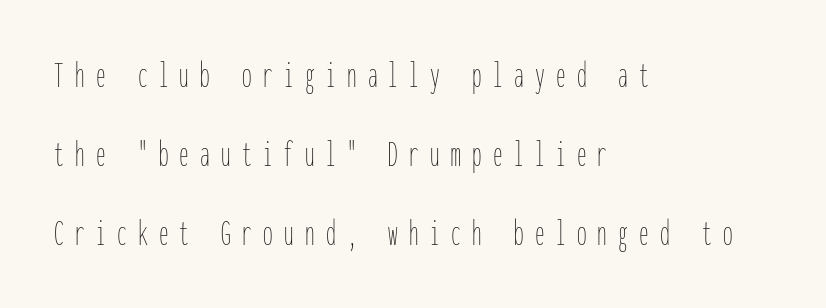
{"italic": "no", "bold": "no", "weight": "thin", "width": "condensed", "stroke_contrast": "low", "x_height": "medium", "monospaced": "yes", "underline": "no", "align": "left", "line_spacing": "loose", "line_spacing_ratio": 2.08, "letter_spacing": "wide", "letter_spacing_em": 0.3, "glyph_px": 38}
